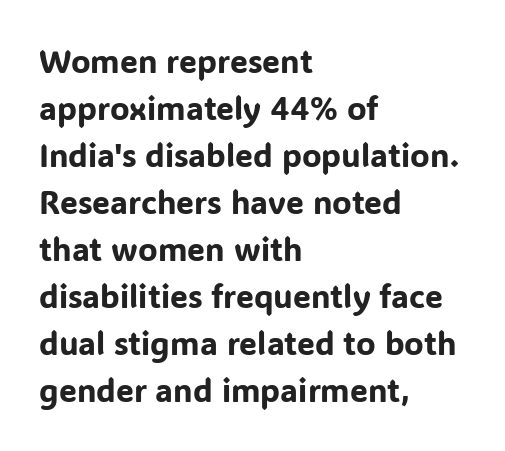
{"serif": "no", "italic": "no", "width": "normal", "stroke_contrast": "low", "x_height": "medium", "monospaced": "no", "underline": "no", "align": "left", "line_spacing": "normal", "line_spacing_ratio": 1.47, "letter_spacing": "normal", "letter_spacing_em": 0.0, "glyph_px": 32}
